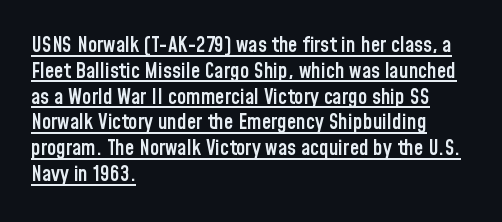
Q: Is the text bold? A: Semi-bold.
Q: Is the text italic (slanted)? A: No, it is upright.
Q: Is the text underlined? A: Yes.
Q: How is the paragraph aligned? A: Left-aligned.
Q: Is the spacing between letters normal or unusually wide? A: Normal.
